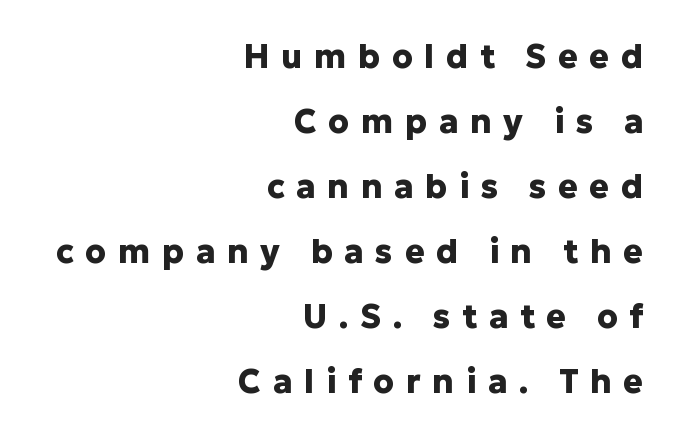
The image shows 33 px heavy sans-serif type, upright; set right-aligned, loose line spacing (1.97x), unusually wide letter spacing (+0.35 em), not underlined; low stroke contrast and a medium x-height.
